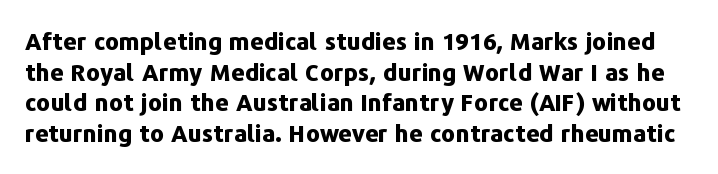
The image shows 24 px bold type, upright; set normal line spacing (1.28x), normal letter spacing, not underlined.
